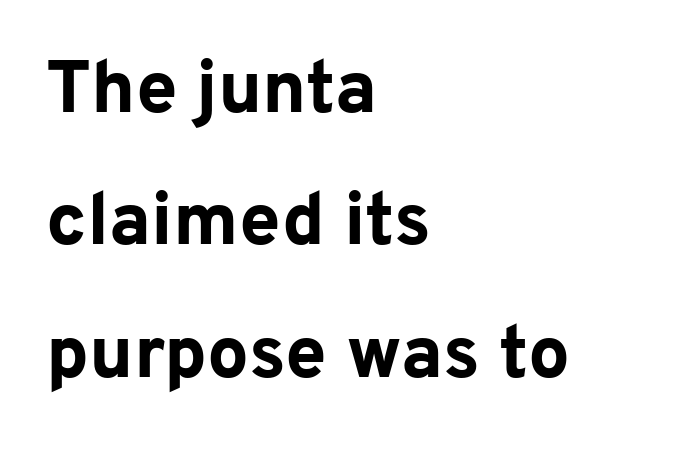
The image shows 74 px bold sans-serif type, upright; set left-aligned, line spacing 1.79x, normal letter spacing, not underlined; low stroke contrast and a medium x-height.
